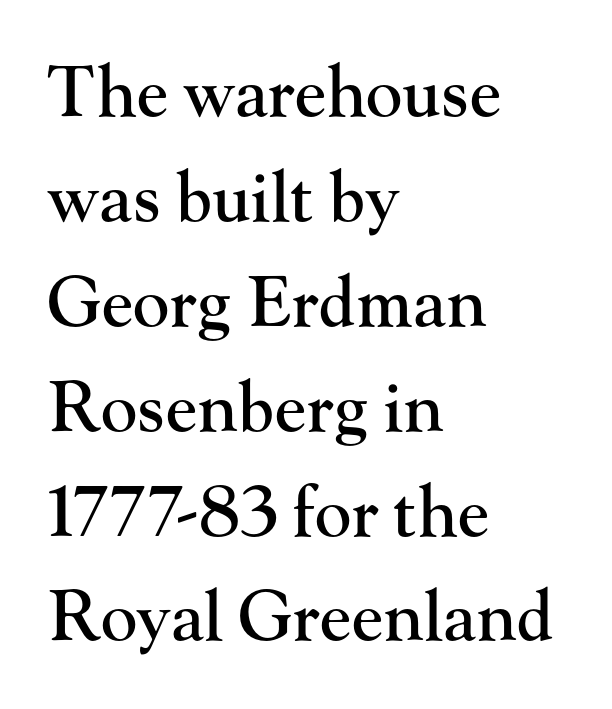
The image shows 69 px serif type, upright; set left-aligned, normal line spacing (1.52x), normal letter spacing, not underlined; high stroke contrast and a small x-height.
